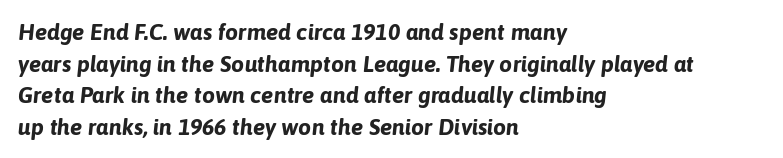
Typeset ragged right — the left edge is the straight one. No word sits above an underline. The passage shown leans; its letterforms are oblique. On the weight axis this lands at bold, roughly 700. Notice how descenders clear the ascenders below comfortably — that's standard leading. Is the letter spacing exaggerated? No — it looks like the ordinary default.
